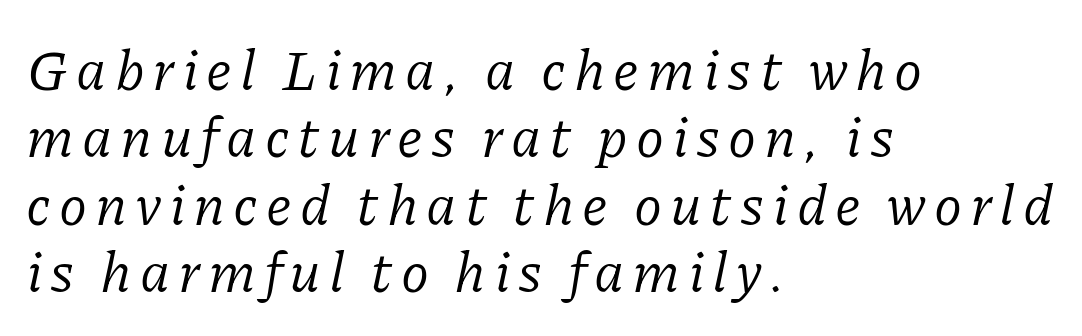
The image shows 57 px regular-weight serif type, italic (leaning right); set left-aligned, line spacing 1.18x, not underlined; low stroke contrast and a medium x-height.
